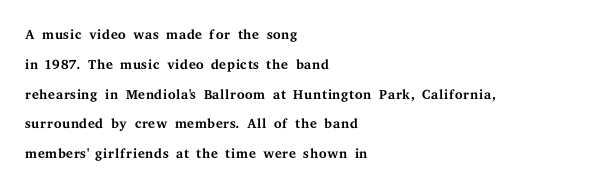
Rule under the text: the space is simply empty. Upright lettering throughout. This rendering leaves character spacing at its baseline value. If you drew a ruler down the left edge, every line would touch it. Is there much room between lines? A standard amount, neither cramped nor airy. This reads as an unemphasized weight, regular at the heaviest.
